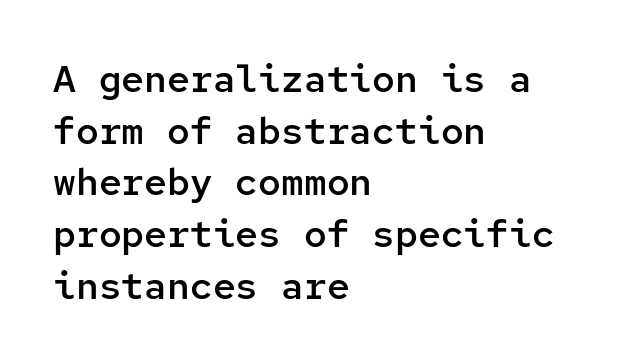
Check under the words: just untouched page. Ordinary non-slanted type is in use. These lines are set flush left with a ragged right edge. Is the letter spacing exaggerated? No — it looks like the ordinary default. This sample uses a sans-serif face. Spacing verdict: monospaced, one width for all characters.
